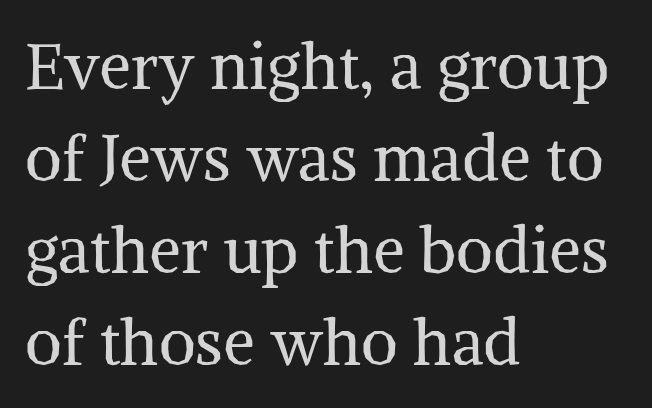
The image shows 64 px regular-weight serif type, upright; set left-aligned, normal line spacing (1.44x), normal letter spacing, not underlined; medium stroke contrast and a medium x-height.
